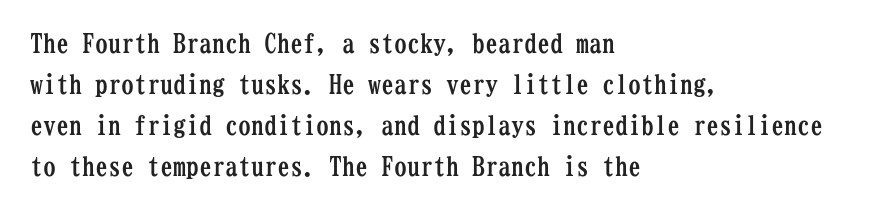
Standard letterfit; no display-style spreading of the glyphs. Compared with typical paragraphs, the rows here are spaced about the same. A bare baseline throughout the passage. Every stem runs plumb, perpendicular to the baseline. The typesetter chose a ragged-right arrangement here. The font is running at its bold setting.
